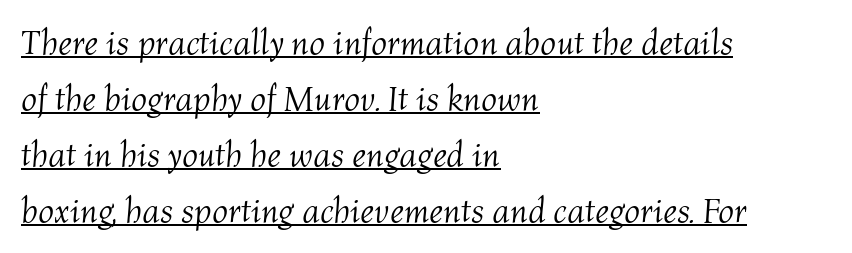
The image shows 35 px light type, italic (leaning right); set left-aligned, normal line spacing (1.6x), normal letter spacing, underlined; medium stroke contrast and a medium x-height.
